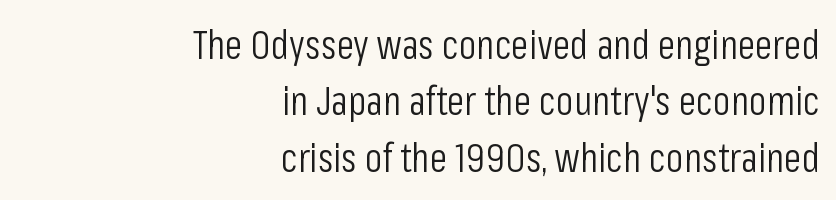
Q: Is the text bold? A: No.
Q: Is the text italic (slanted)? A: No, it is upright.
Q: Is the typeface a serif or a sans-serif typeface? A: Sans-serif.
Q: Is the text underlined? A: No.
Q: How is the paragraph aligned? A: Right-aligned.
Q: Is the spacing between letters normal or unusually wide? A: Normal.
Q: Is the spacing between lines tight, normal or loose? A: Normal.
Q: Width (condensed, normal, or wide)? A: Condensed.
Q: Stroke contrast? A: Low.
Q: x-height? A: Medium.
Q: Monospaced? A: No.
